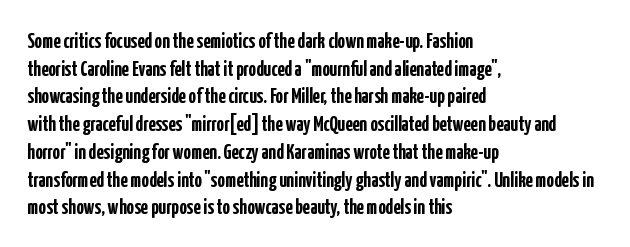
{"italic": "no", "bold": "yes", "underline": "no", "align": "left", "line_spacing": "normal", "line_spacing_ratio": 1.32, "letter_spacing": "normal", "letter_spacing_em": 0.0, "glyph_px": 21}
